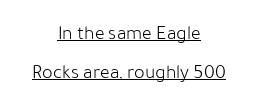
{"italic": "no", "bold": "no", "underline": "yes", "align": "center", "line_spacing": "loose", "line_spacing_ratio": 1.97, "letter_spacing": "normal", "letter_spacing_em": 0.0, "glyph_px": 20}
